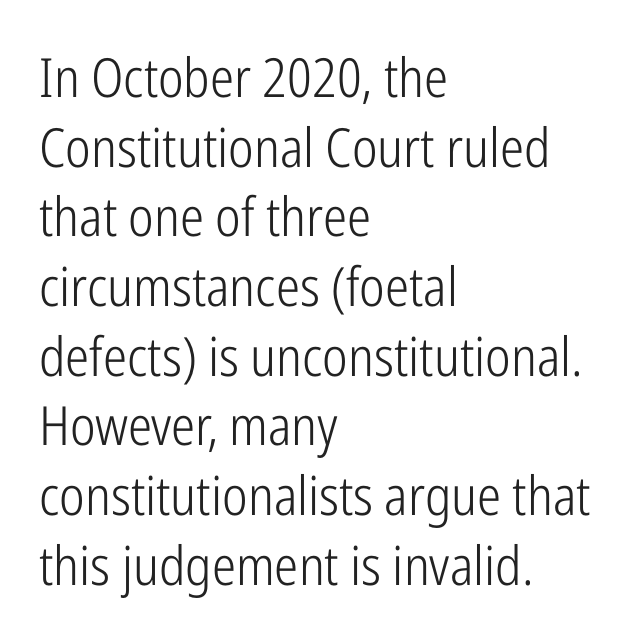
Q: Is the text bold? A: No.
Q: Is the text italic (slanted)? A: No, it is upright.
Q: Is the typeface a serif or a sans-serif typeface? A: Sans-serif.
Q: Is the text underlined? A: No.
Q: How is the paragraph aligned? A: Left-aligned.
Q: Is the spacing between letters normal or unusually wide? A: Normal.
Q: Is the spacing between lines tight, normal or loose? A: Normal.
Q: Width (condensed, normal, or wide)? A: Condensed.
Q: Stroke contrast? A: Low.
Q: x-height? A: Medium.
Q: Monospaced? A: No.
